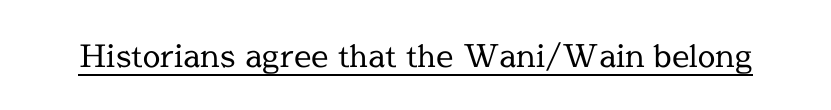
The image shows 31 px regular-weight serif type, upright; set normal letter spacing, underlined; a medium x-height.
